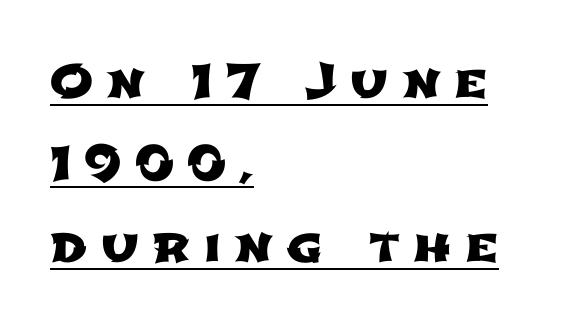
The string is rendered with underlining switched on. I'd call this a sans setting — the letters go barefoot. The letterforms stand isolated, each surrounded by extra space. Line beginnings align vertically; line endings do not.
